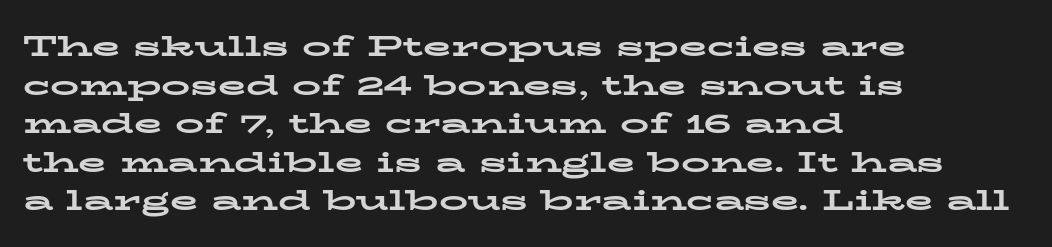
{"serif": "yes", "italic": "no", "bold": "yes", "weight": "bold", "width": "wide", "stroke_contrast": "low", "x_height": "medium", "monospaced": "no", "underline": "no", "align": "left", "line_spacing": "normal", "line_spacing_ratio": 1.33, "letter_spacing": "normal", "letter_spacing_em": 0.0, "glyph_px": 29}
